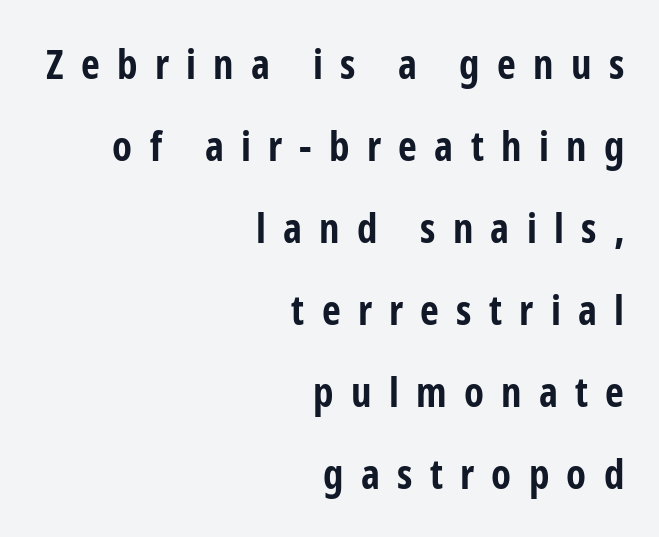
{"serif": "no", "italic": "no", "bold": "yes", "weight": "bold", "width": "condensed", "stroke_contrast": "low", "x_height": "medium", "monospaced": "no", "underline": "no", "align": "right", "line_spacing": "loose", "line_spacing_ratio": 2.0, "letter_spacing": "wide", "letter_spacing_em": 0.42, "glyph_px": 41}
